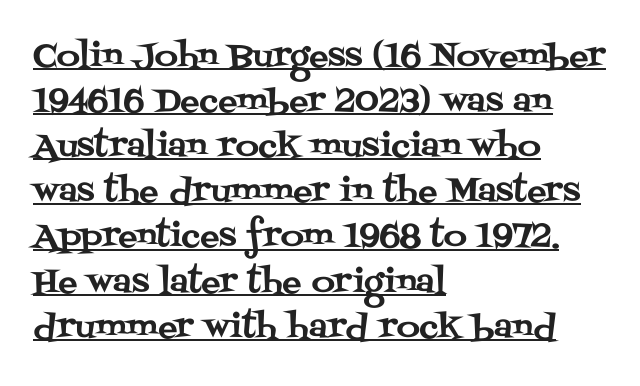
Q: Is the text italic (slanted)? A: No, it is upright.
Q: Is the typeface a serif or a sans-serif typeface? A: Serif.
Q: Is the text underlined? A: Yes.
Q: How is the paragraph aligned? A: Left-aligned.
Q: Is the spacing between letters normal or unusually wide? A: Normal.
Q: Is the spacing between lines tight, normal or loose? A: Normal.
Q: Width (condensed, normal, or wide)? A: Normal.
Q: Stroke contrast? A: Medium.
Q: x-height? A: Large.
Q: Monospaced? A: No.
